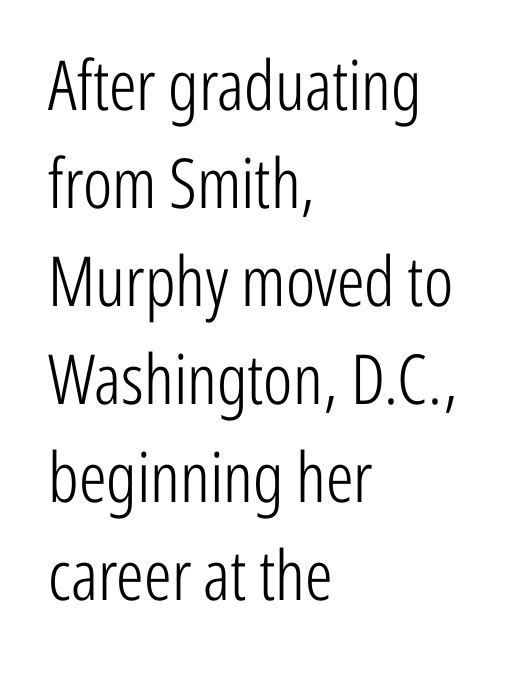
Q: Is the text bold? A: No.
Q: Is the text italic (slanted)? A: No, it is upright.
Q: Is the typeface a serif or a sans-serif typeface? A: Sans-serif.
Q: Is the text underlined? A: No.
Q: How is the paragraph aligned? A: Left-aligned.
Q: Is the spacing between letters normal or unusually wide? A: Normal.
Q: Is the spacing between lines tight, normal or loose? A: Normal.
Q: Width (condensed, normal, or wide)? A: Condensed.
Q: Stroke contrast? A: Low.
Q: x-height? A: Medium.
Q: Monospaced? A: No.
